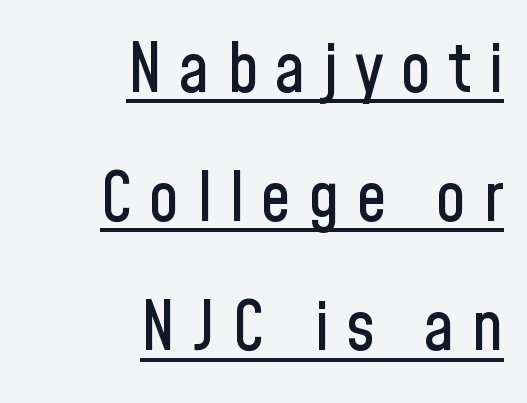
The image shows 68 px condensed sans-serif type, upright; set right-aligned, loose line spacing (1.9x), unusually wide letter spacing (+0.25 em), underlined; low stroke contrast and a medium x-height.
